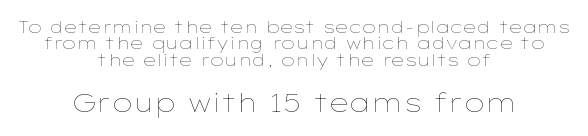
The image shows 26 px text type, upright; set centered, tight line spacing (0.97x), normal letter spacing, not underlined; the second (bottom) block is 1.53x larger.
